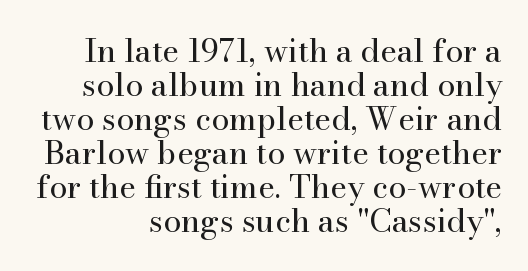
The image shows 32 px regular-weight serif type, upright; set right-aligned, tight line spacing (1.06x), normal letter spacing, not underlined; high stroke contrast and a small x-height.
